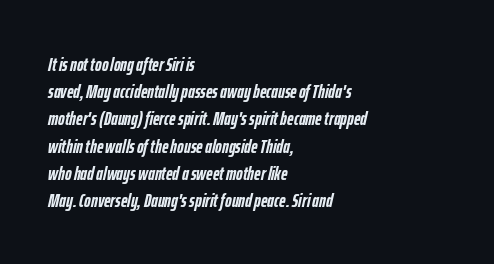
The image shows 20 px bold type, italic (leaning right); set left-aligned, normal line spacing (1.36x), normal letter spacing, not underlined.
